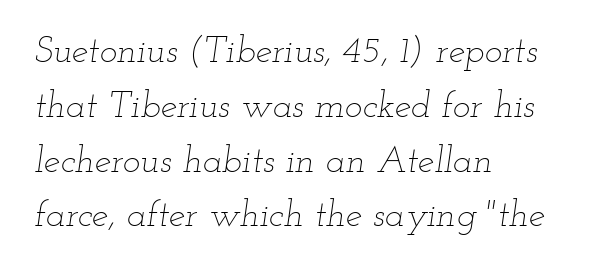
Characters follow at the spacing the type designer built in. Do the characters align in a grid? No, the font is proportional. The line-height multiplier appears to be the usual default. Visually the block forms a straight wall on the left and a jagged coastline on the right. Slanted lettering throughout.
